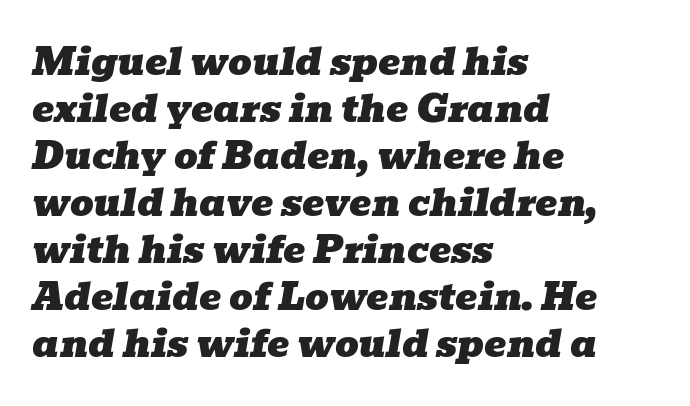
The image shows 37 px wide serif type, italic (leaning right); set left-aligned, normal line spacing (1.27x), normal letter spacing, not underlined; low stroke contrast and a medium x-height.
